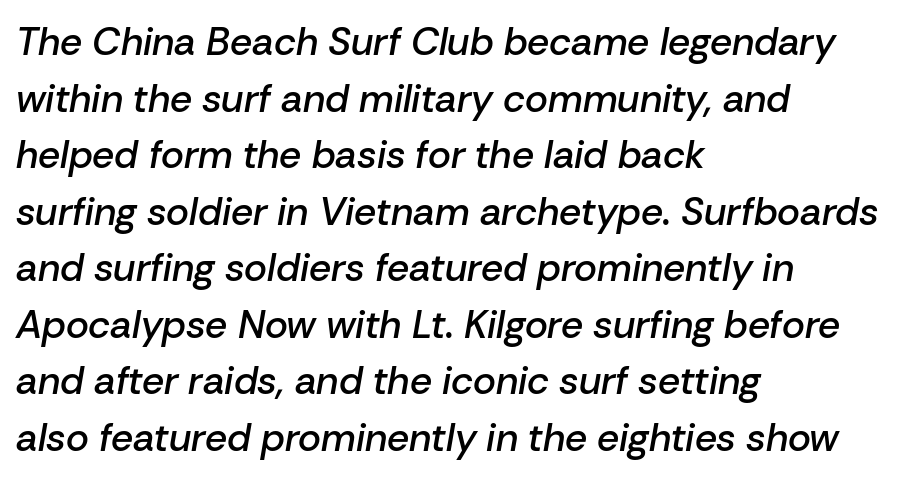
The image shows 39 px semibold type, italic (leaning right); set left-aligned, normal line spacing (1.45x), normal letter spacing, not underlined; low stroke contrast and a medium x-height.
